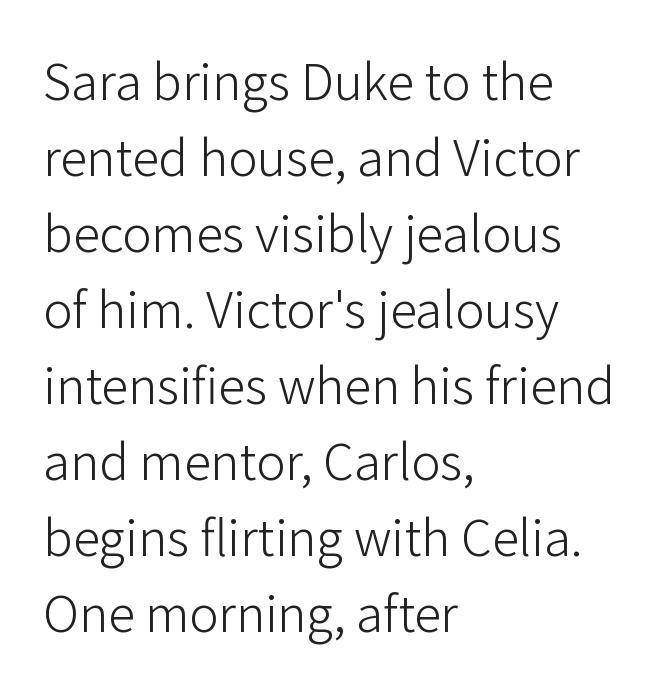
Q: Is the text bold? A: No.
Q: Is the text italic (slanted)? A: No, it is upright.
Q: Is the typeface a serif or a sans-serif typeface? A: Sans-serif.
Q: Is the text underlined? A: No.
Q: How is the paragraph aligned? A: Left-aligned.
Q: Is the spacing between letters normal or unusually wide? A: Normal.
Q: Is the spacing between lines tight, normal or loose? A: Normal.
Q: Width (condensed, normal, or wide)? A: Normal.
Q: Stroke contrast? A: Low.
Q: x-height? A: Medium.
Q: Monospaced? A: No.
